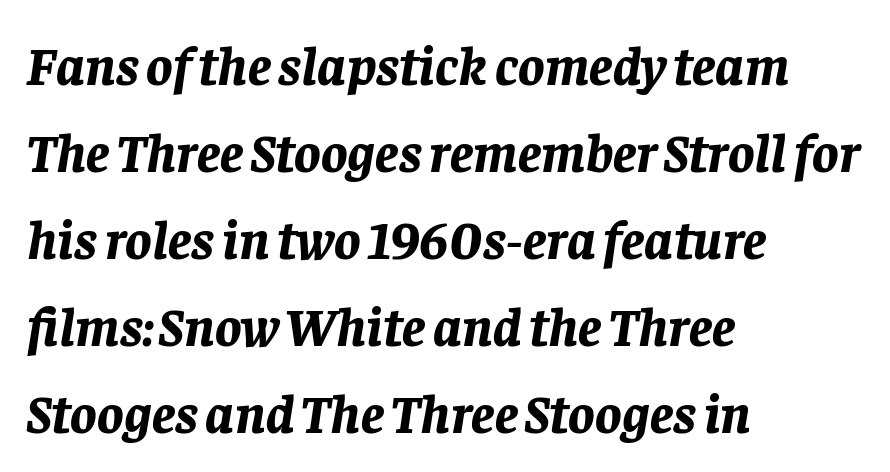
{"italic": "yes", "lean": "right", "slant_degrees": 8, "bold": "yes", "weight": "bold", "width": "normal", "stroke_contrast": "low", "x_height": "large", "monospaced": "no", "underline": "no", "align": "left", "line_spacing": "normal", "line_spacing_ratio": 1.58, "letter_spacing": "normal", "letter_spacing_em": 0.0, "glyph_px": 55}
